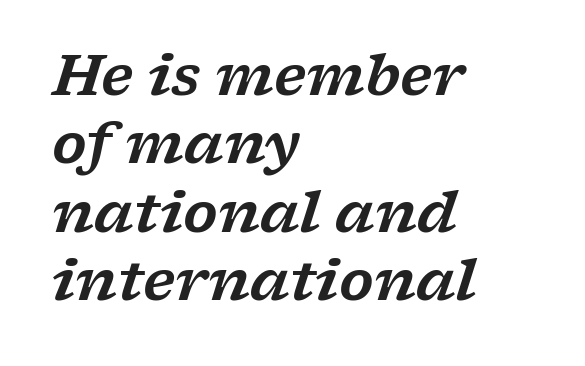
{"serif": "yes", "italic": "yes", "lean": "right", "slant_degrees": 17, "width": "wide", "stroke_contrast": "low", "x_height": "medium", "monospaced": "no", "underline": "no", "align": "left", "line_spacing_ratio": 1.22, "letter_spacing": "normal", "letter_spacing_em": 0.0, "glyph_px": 56}
